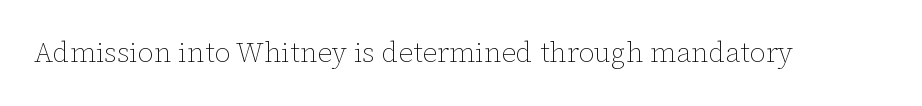
{"italic": "no", "bold": "no", "weight": "thin", "width": "normal", "stroke_contrast": "low", "x_height": "medium", "monospaced": "no", "underline": "no", "letter_spacing": "normal", "letter_spacing_em": 0.0, "glyph_px": 28}
